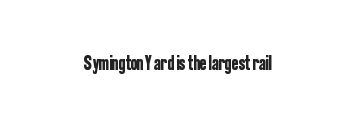
Q: Is the text italic (slanted)? A: No, it is upright.
Q: Is the text underlined? A: No.
Q: Is the spacing between letters normal or unusually wide? A: Normal.
